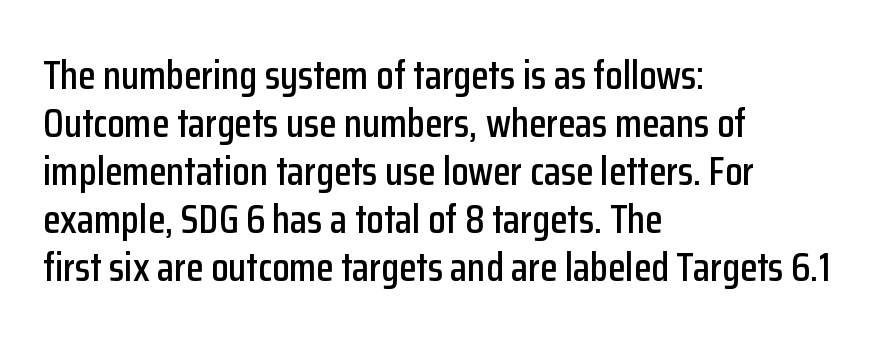
The image shows 40 px condensed sans-serif type, upright; set left-aligned, line spacing 1.2x, normal letter spacing, not underlined; low stroke contrast and a medium x-height.
